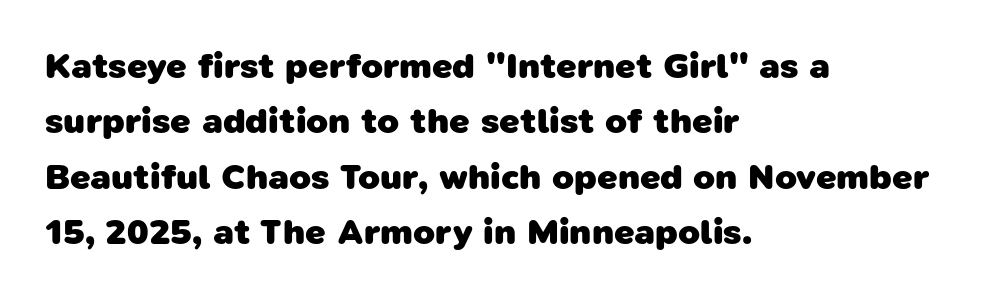
The image shows 36 px heavy sans-serif type; set left-aligned, normal line spacing (1.54x), normal letter spacing, not underlined; low stroke contrast and a medium x-height.
